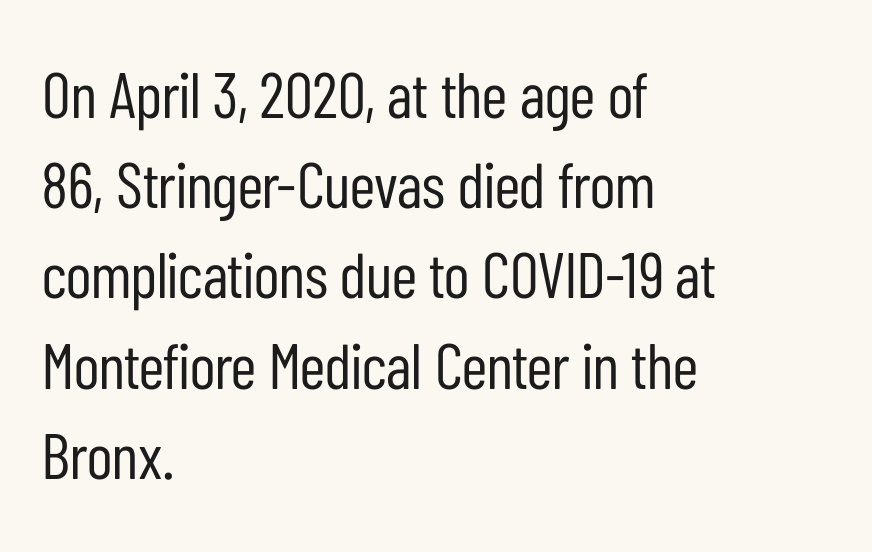
A normal amount of white space separates one row of letters from the next. Posture: straight, roman, zero tilt. This rendering features lettering with no underline. The rendering uses natural spacing where letterforms have individual widths.
